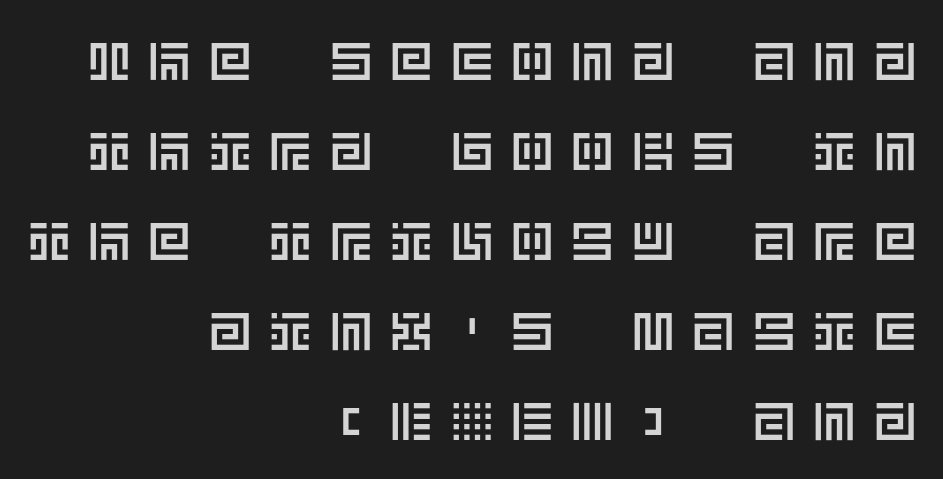
{"italic": "no", "width": "normal", "x_height": "large", "underline": "no", "align": "right", "line_spacing": "normal", "line_spacing_ratio": 1.7, "letter_spacing": "wide", "letter_spacing_em": 0.34, "glyph_px": 53}
